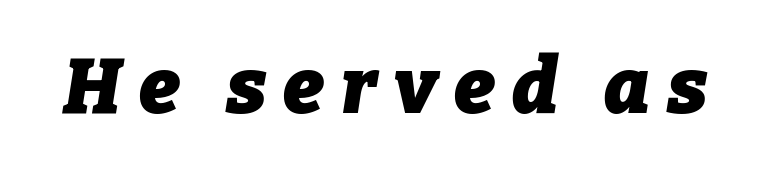
Q: Is the text bold? A: Yes.
Q: Is the text italic (slanted)? A: Yes, it leans right by about 9 degrees.
Q: Is the text underlined? A: No.
Q: Is the spacing between letters normal or unusually wide? A: Unusually wide.
Q: Width (condensed, normal, or wide)? A: Normal.
Q: Stroke contrast? A: Low.
Q: x-height? A: Medium.
Q: Monospaced? A: No.
